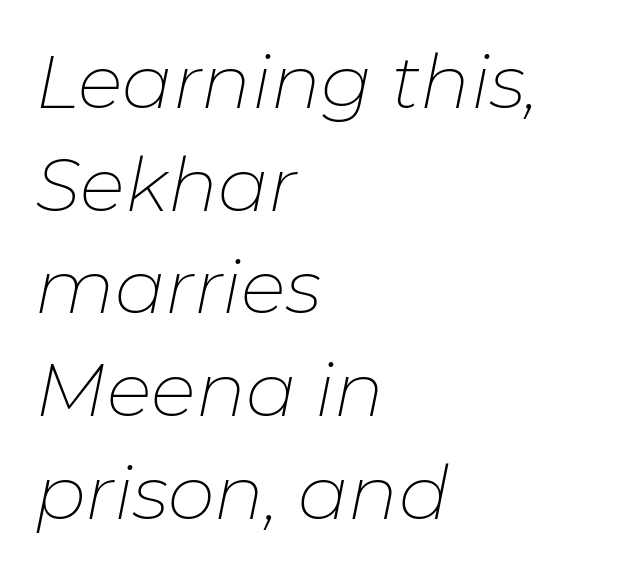
Q: Is the text bold? A: No.
Q: Is the text italic (slanted)? A: Yes, it leans right by about 11 degrees.
Q: Is the text underlined? A: No.
Q: How is the paragraph aligned? A: Left-aligned.
Q: Is the spacing between letters normal or unusually wide? A: Normal.
Q: Is the spacing between lines tight, normal or loose? A: Normal.
Q: Width (condensed, normal, or wide)? A: Normal.
Q: Stroke contrast? A: Low.
Q: x-height? A: Medium.
Q: Monospaced? A: No.
